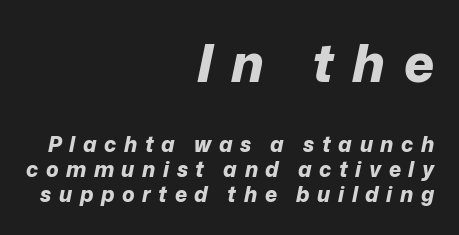
The image shows 52 px bold type, italic (leaning right); set right-aligned, line spacing 1.2x, unusually wide letter spacing (+0.36 em), not underlined; the first (top) block is 2.48x larger; low stroke contrast and a medium x-height.
